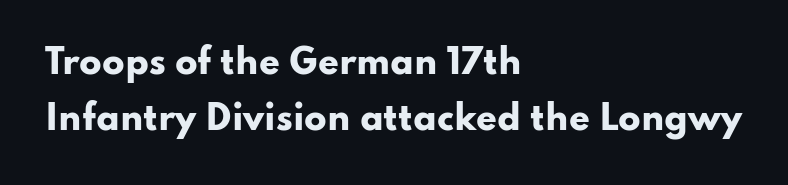
The image shows 33 px heavy, wide sans-serif type, upright; set left-aligned, normal line spacing (1.7x), normal letter spacing, not underlined; low stroke contrast and a small x-height.
